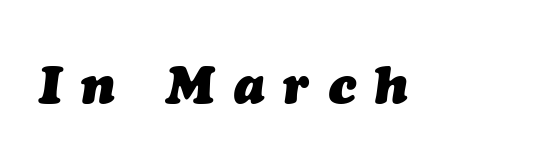
Q: Is the text bold? A: Yes.
Q: Is the text italic (slanted)? A: Yes, it leans right by about 7 degrees.
Q: Is the text underlined? A: No.
Q: Is the spacing between letters normal or unusually wide? A: Unusually wide.
Q: Width (condensed, normal, or wide)? A: Normal.
Q: Stroke contrast? A: Medium.
Q: x-height? A: Medium.
Q: Monospaced? A: No.
